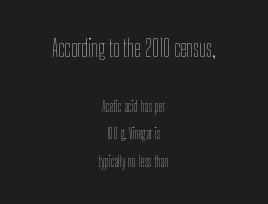
Q: Is the text bold? A: No.
Q: Is the text italic (slanted)? A: No, it is upright.
Q: Is the text underlined? A: No.
Q: How is the paragraph aligned? A: Centered.
Q: Is the spacing between letters normal or unusually wide? A: Normal.
Q: Is the spacing between lines tight, normal or loose? A: Loose.
Q: Which block of text is set in a larger size, the first (top) or the second (bottom)? A: The first (top) one.
